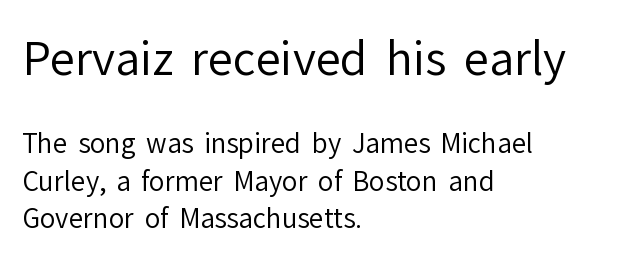
{"serif": "no", "italic": "no", "bold": "no", "weight": "regular", "width": "normal", "stroke_contrast": "low", "x_height": "medium", "monospaced": "no", "underline": "no", "align": "left", "line_spacing": "normal", "line_spacing_ratio": 1.43, "letter_spacing": "normal", "letter_spacing_em": 0.0, "larger_block": "first", "size_ratio": 1.73, "glyph_px": 45}
